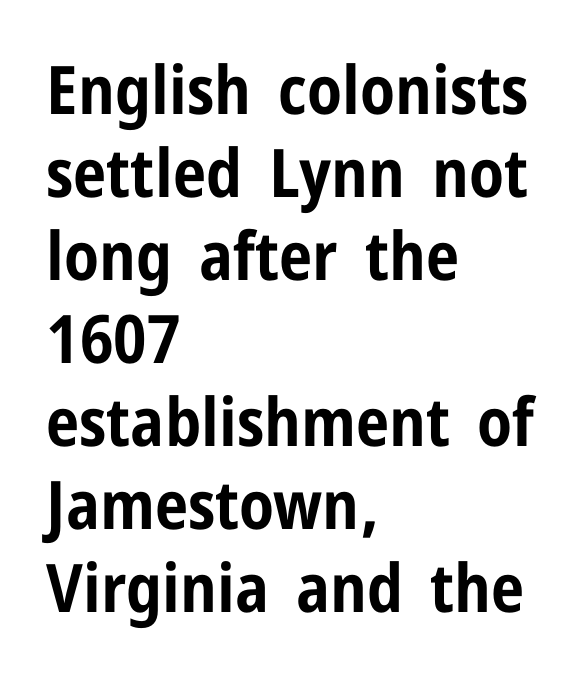
{"serif": "no", "italic": "no", "bold": "yes", "weight": "bold", "width": "condensed", "stroke_contrast": "low", "x_height": "medium", "monospaced": "no", "underline": "no", "align": "left", "line_spacing_ratio": 1.24, "letter_spacing": "normal", "letter_spacing_em": 0.0, "glyph_px": 67}
